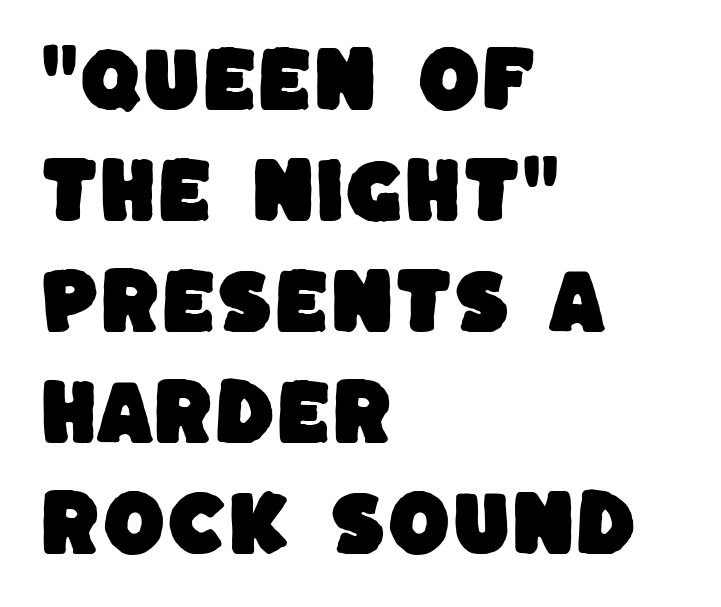
The image shows 72 px sans-serif type; set left-aligned, normal line spacing (1.54x), normal letter spacing, not underlined; low stroke contrast and a large x-height.
